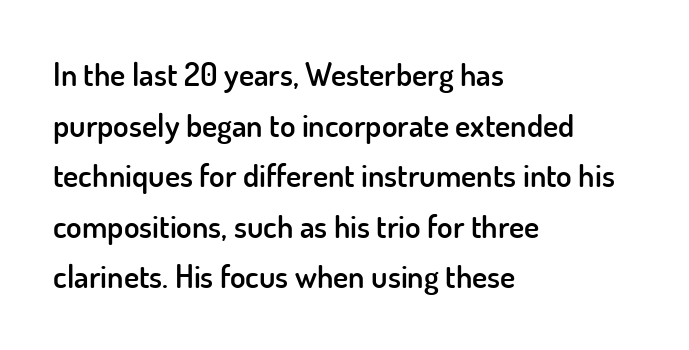
Q: Is the text bold? A: Semi-bold.
Q: Is the text italic (slanted)? A: No, it is upright.
Q: Is the typeface a serif or a sans-serif typeface? A: Sans-serif.
Q: Is the text underlined? A: No.
Q: How is the paragraph aligned? A: Left-aligned.
Q: Is the spacing between letters normal or unusually wide? A: Normal.
Q: Is the spacing between lines tight, normal or loose? A: Normal.
Q: Width (condensed, normal, or wide)? A: Normal.
Q: Stroke contrast? A: Low.
Q: x-height? A: Small.
Q: Monospaced? A: No.
